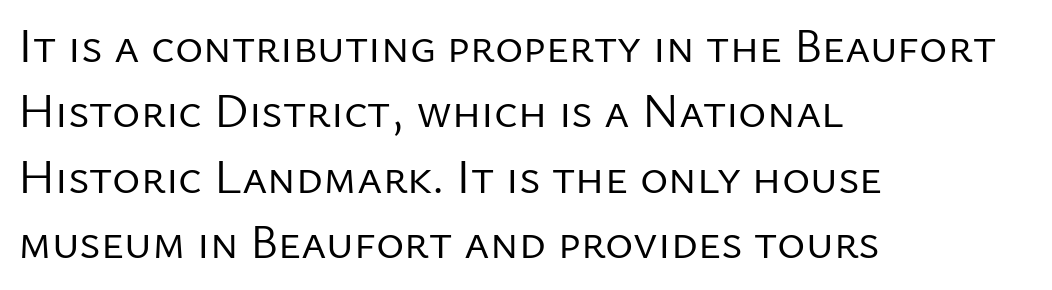
Q: Is the text bold? A: No.
Q: Is the text italic (slanted)? A: No, it is upright.
Q: Is the typeface a serif or a sans-serif typeface? A: Sans-serif.
Q: Is the text underlined? A: No.
Q: How is the paragraph aligned? A: Left-aligned.
Q: Is the spacing between letters normal or unusually wide? A: Normal.
Q: Is the spacing between lines tight, normal or loose? A: Normal.
Q: Width (condensed, normal, or wide)? A: Normal.
Q: Stroke contrast? A: Low.
Q: x-height? A: Medium.
Q: Monospaced? A: No.
